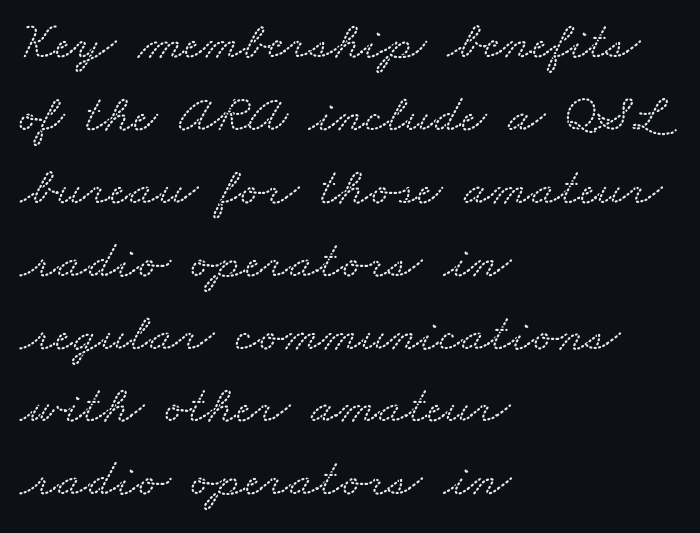
{"serif": "yes", "width": "wide", "stroke_contrast": "medium", "x_height": "small", "monospaced": "no", "underline": "no", "align": "left", "line_spacing": "normal", "line_spacing_ratio": 1.35, "letter_spacing": "normal", "letter_spacing_em": 0.0, "glyph_px": 54}
